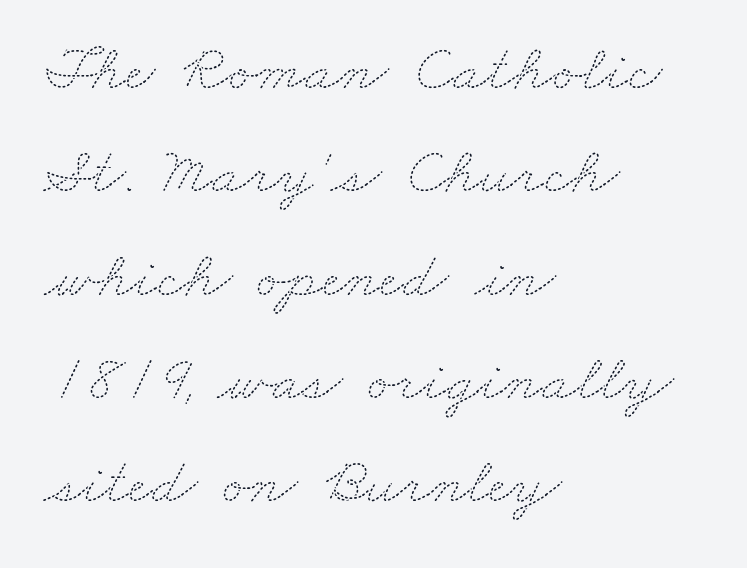
Q: Is the text bold? A: No.
Q: Is the text underlined? A: No.
Q: How is the paragraph aligned? A: Left-aligned.
Q: Is the spacing between letters normal or unusually wide? A: Normal.
Q: Is the spacing between lines tight, normal or loose? A: Normal.
Q: Width (condensed, normal, or wide)? A: Wide.
Q: Stroke contrast? A: Medium.
Q: x-height? A: Small.
Q: Monospaced? A: No.
